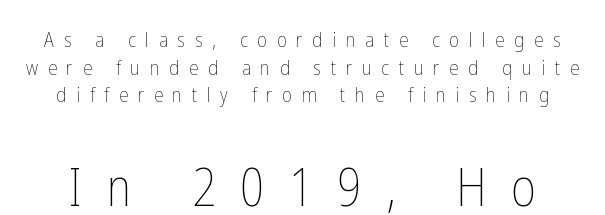
{"italic": "no", "bold": "no", "weight": "thin", "width": "condensed", "stroke_contrast": "low", "x_height": "medium", "monospaced": "no", "underline": "no", "line_spacing": "normal", "line_spacing_ratio": 1.31, "letter_spacing": "wide", "letter_spacing_em": 0.46, "larger_block": "second", "size_ratio": 2.52, "glyph_px": 53}
